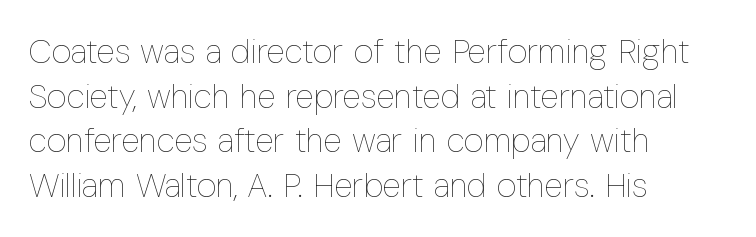
Q: Is the text bold? A: No.
Q: Is the text italic (slanted)? A: No, it is upright.
Q: Is the text underlined? A: No.
Q: How is the paragraph aligned? A: Left-aligned.
Q: Is the spacing between letters normal or unusually wide? A: Normal.
Q: Is the spacing between lines tight, normal or loose? A: Normal.
Q: Width (condensed, normal, or wide)? A: Condensed.
Q: Stroke contrast? A: Low.
Q: x-height? A: Medium.
Q: Monospaced? A: No.
